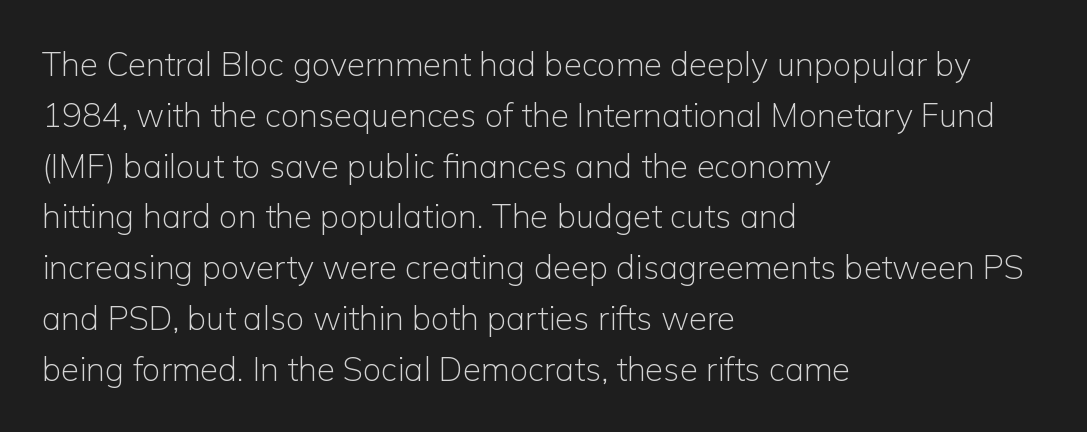
Q: Is the text bold? A: No.
Q: Is the text italic (slanted)? A: No, it is upright.
Q: Is the typeface a serif or a sans-serif typeface? A: Sans-serif.
Q: Is the text underlined? A: No.
Q: How is the paragraph aligned? A: Left-aligned.
Q: Is the spacing between letters normal or unusually wide? A: Normal.
Q: Is the spacing between lines tight, normal or loose? A: Normal.
Q: Width (condensed, normal, or wide)? A: Normal.
Q: Stroke contrast? A: Low.
Q: x-height? A: Medium.
Q: Monospaced? A: No.
